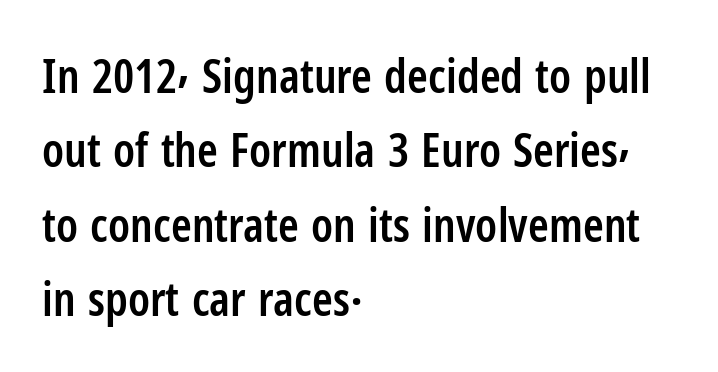
The image shows 47 px semibold, condensed sans-serif type, upright; set left-aligned, normal line spacing (1.58x), normal letter spacing, not underlined; low stroke contrast and a medium x-height.
